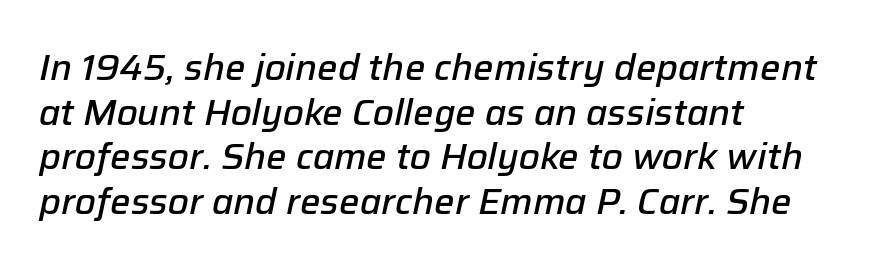
Rendered with sloped, italic letterforms. Character widths vary here, with narrow letters taking less room than wide ones. Short note: letters normally spaced. The glyphs are unaccompanied by any horizontal stroke below them. The font is running at a semibold setting, under full bold.
